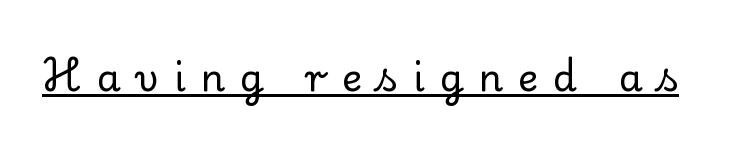
The image shows 38 px serif type, upright; set unusually wide letter spacing (+0.4 em), underlined; low stroke contrast and a small x-height.
